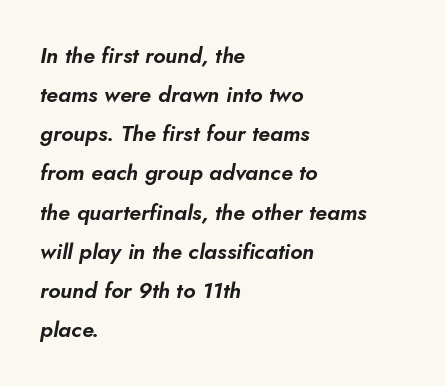
Yep, that's italic — everything's leaning. Which margin do the lines hug? The left one — the right edge is uneven. The tracking reads as untouched default to a designer's eye. Quick note: underline off.
